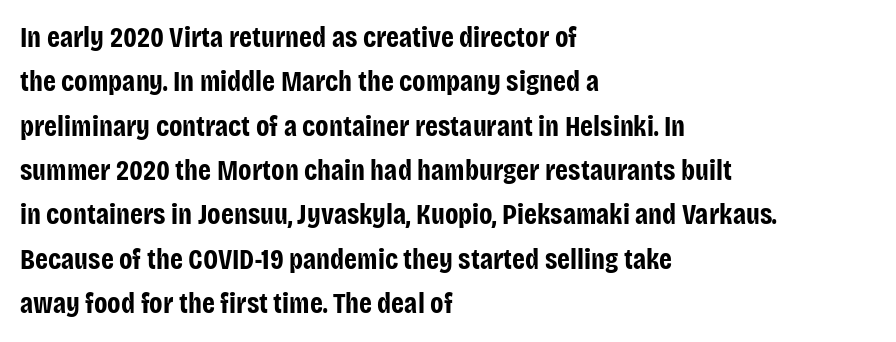
{"serif": "no", "italic": "no", "bold": "yes", "weight": "bold", "width": "condensed", "stroke_contrast": "low", "x_height": "large", "monospaced": "no", "underline": "no", "align": "left", "line_spacing": "normal", "line_spacing_ratio": 1.53, "letter_spacing": "normal", "letter_spacing_em": 0.0, "glyph_px": 29}
